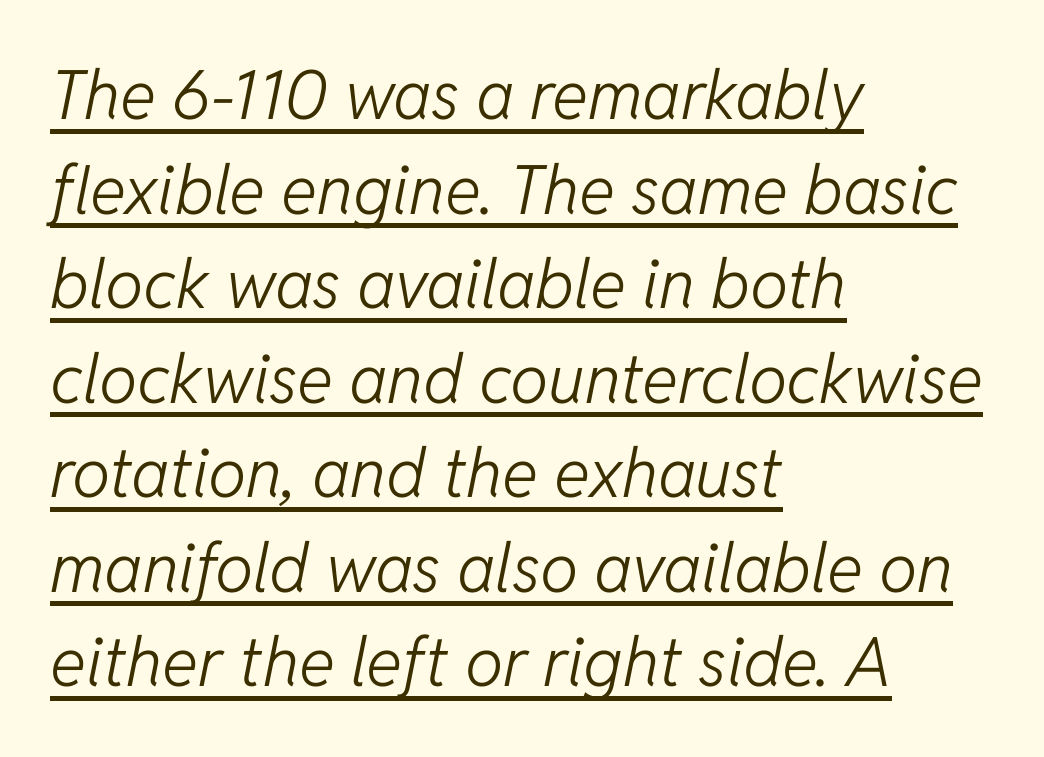
{"italic": "yes", "lean": "right", "slant_degrees": 11, "bold": "no", "weight": "light", "width": "normal", "stroke_contrast": "low", "x_height": "medium", "monospaced": "no", "underline": "yes", "align": "left", "line_spacing": "normal", "line_spacing_ratio": 1.39, "letter_spacing": "normal", "letter_spacing_em": 0.0, "glyph_px": 68}
